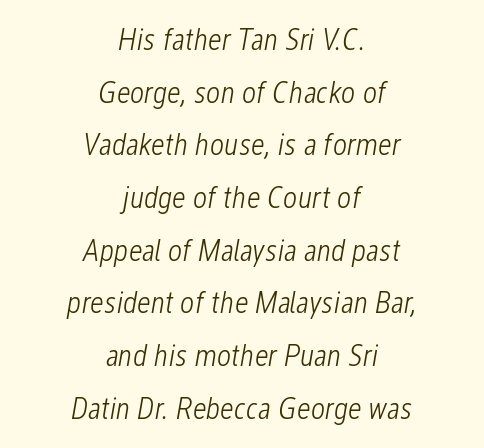
Q: Is the text bold? A: No.
Q: Is the text italic (slanted)? A: Yes, it leans right by about 12 degrees.
Q: Is the text underlined? A: No.
Q: How is the paragraph aligned? A: Centered.
Q: Is the spacing between letters normal or unusually wide? A: Normal.
Q: Is the spacing between lines tight, normal or loose? A: Normal.
Q: Width (condensed, normal, or wide)? A: Condensed.
Q: Stroke contrast? A: Low.
Q: x-height? A: Medium.
Q: Monospaced? A: No.
